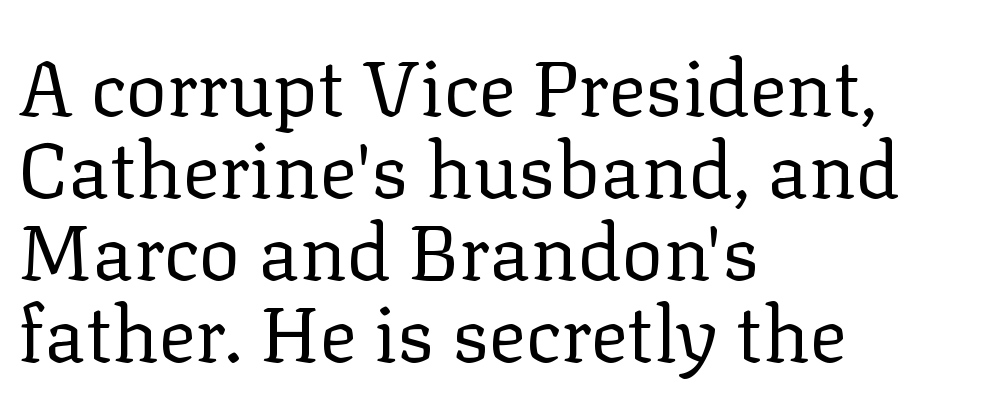
{"serif": "yes", "italic": "no", "bold": "no", "weight": "regular", "width": "normal", "stroke_contrast": "low", "x_height": "medium", "monospaced": "no", "underline": "no", "align": "left", "line_spacing": "tight", "line_spacing_ratio": 1.05, "letter_spacing": "normal", "letter_spacing_em": 0.0, "glyph_px": 78}
